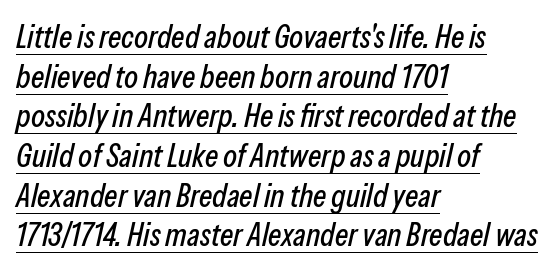
{"italic": "yes", "lean": "right", "slant_degrees": 13, "width": "condensed", "stroke_contrast": "low", "x_height": "medium", "monospaced": "no", "underline": "yes", "align": "left", "line_spacing_ratio": 1.24, "letter_spacing": "normal", "letter_spacing_em": 0.0, "glyph_px": 32}
